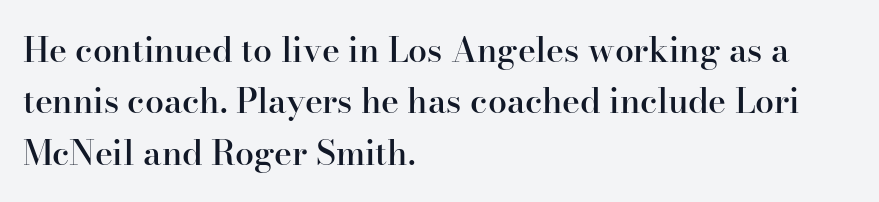
{"serif": "yes", "italic": "no", "bold": "semi", "weight": "semibold", "width": "normal", "stroke_contrast": "high", "x_height": "small", "monospaced": "no", "underline": "no", "align": "left", "line_spacing": "normal", "line_spacing_ratio": 1.51, "letter_spacing": "normal", "letter_spacing_em": 0.0, "glyph_px": 34}
